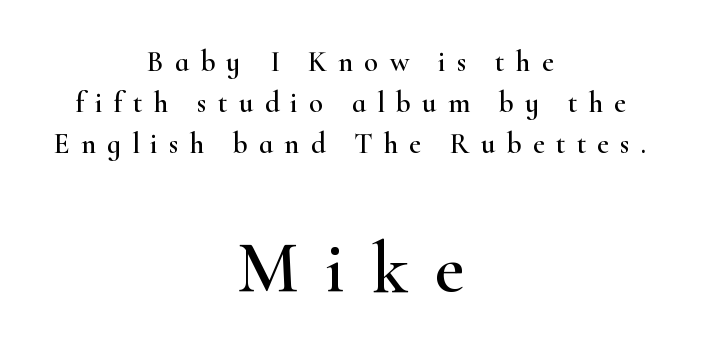
{"serif": "yes", "italic": "no", "width": "wide", "stroke_contrast": "high", "x_height": "small", "monospaced": "no", "underline": "no", "align": "center", "line_spacing": "normal", "line_spacing_ratio": 1.41, "letter_spacing": "wide", "letter_spacing_em": 0.38, "larger_block": "second", "size_ratio": 2.48, "glyph_px": 72}
